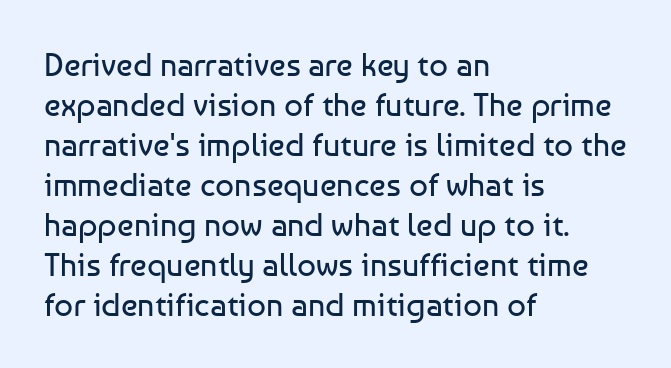
{"serif": "no", "italic": "no", "bold": "no", "weight": "regular", "width": "normal", "stroke_contrast": "low", "x_height": "medium", "monospaced": "no", "underline": "no", "align": "left", "line_spacing_ratio": 1.21, "letter_spacing": "normal", "letter_spacing_em": 0.0, "glyph_px": 33}
